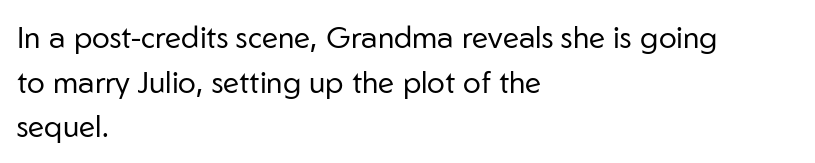
{"serif": "no", "italic": "no", "bold": "no", "weight": "regular", "width": "normal", "stroke_contrast": "low", "x_height": "medium", "monospaced": "no", "underline": "no", "align": "left", "line_spacing": "normal", "line_spacing_ratio": 1.49, "letter_spacing": "normal", "letter_spacing_em": 0.0, "glyph_px": 30}
